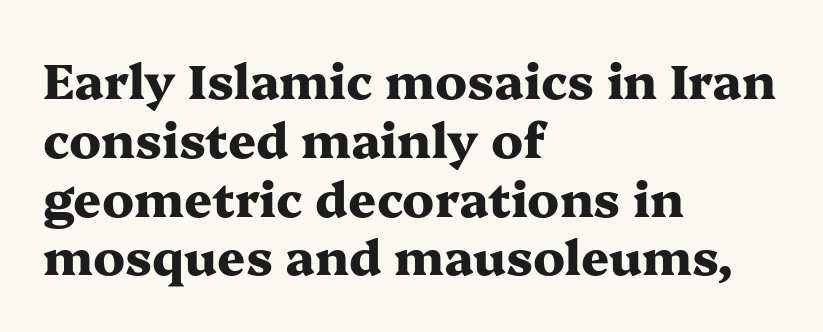
Heft: maximum for text — a bold. The letterforms sit shoulder to shoulder at normal distance. These lines are set flush left with a ragged right edge. Old-style or modern, the face here clearly has serifs. The specimen reads as upright at a glance. Type without underlining.
